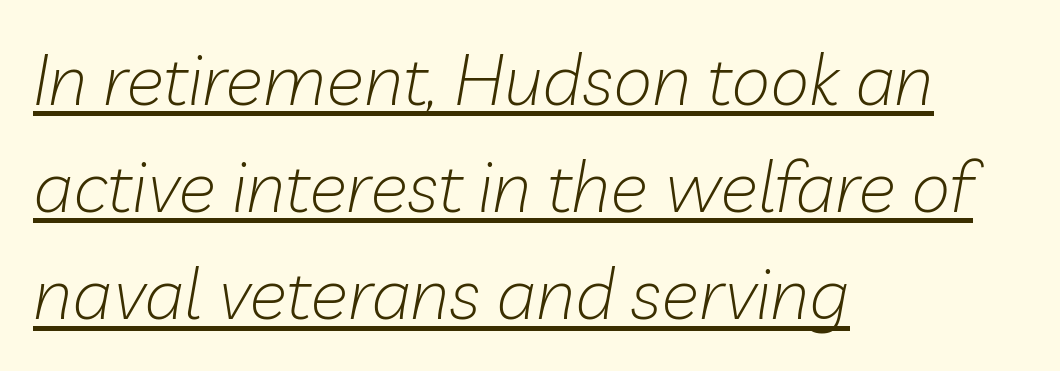
The image shows 71 px light type, italic (leaning right); set left-aligned, normal line spacing (1.51x), normal letter spacing, underlined; low stroke contrast and a medium x-height.
